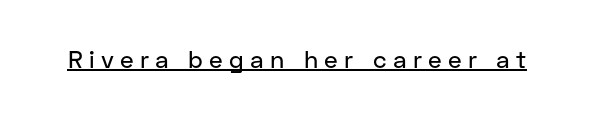
Q: Is the text italic (slanted)? A: No, it is upright.
Q: Is the text underlined? A: Yes.
Q: Is the spacing between letters normal or unusually wide? A: Unusually wide.
